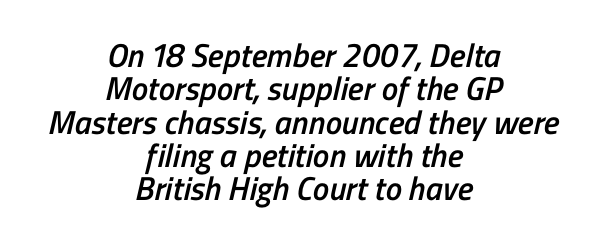
{"serif": "no", "bold": "semi", "weight": "semibold", "width": "condensed", "stroke_contrast": "low", "x_height": "medium", "monospaced": "no", "underline": "no", "align": "center", "line_spacing": "tight", "line_spacing_ratio": 1.01, "letter_spacing": "normal", "letter_spacing_em": 0.0, "glyph_px": 33}
